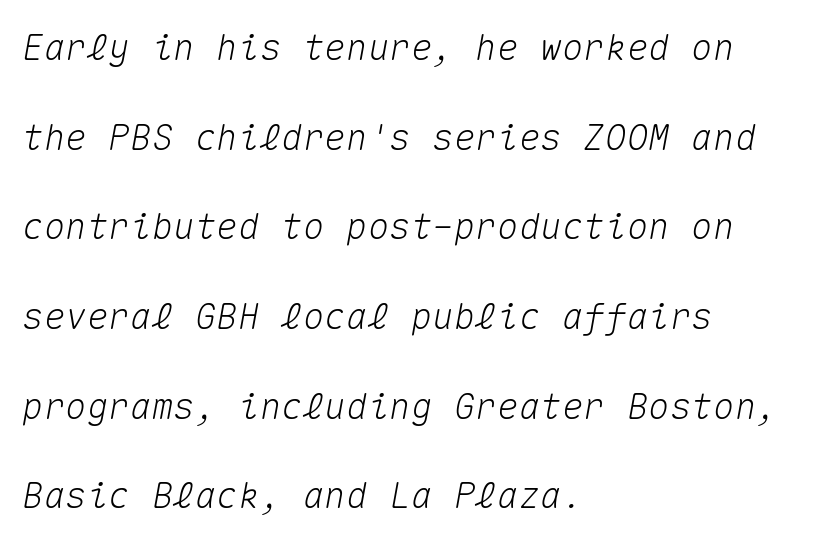
{"italic": "yes", "lean": "right", "slant_degrees": 10, "width": "normal", "stroke_contrast": "medium", "x_height": "medium", "monospaced": "yes", "underline": "no", "align": "left", "line_spacing": "loose", "line_spacing_ratio": 2.49, "letter_spacing": "normal", "letter_spacing_em": 0.0, "glyph_px": 36}
